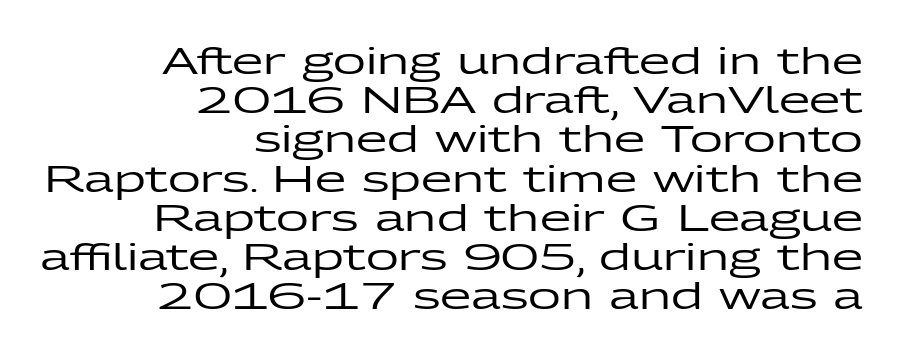
The letters stand straight up with perfectly vertical stems. A typesetter would call this zero additional tracking. Summary of vertical rhythm: compact, with narrow interline spacing. The face used here is proportionally spaced, like ordinary book or web type. The gap between lines stays unmarked. The compositor pushed each line to the right boundary.
